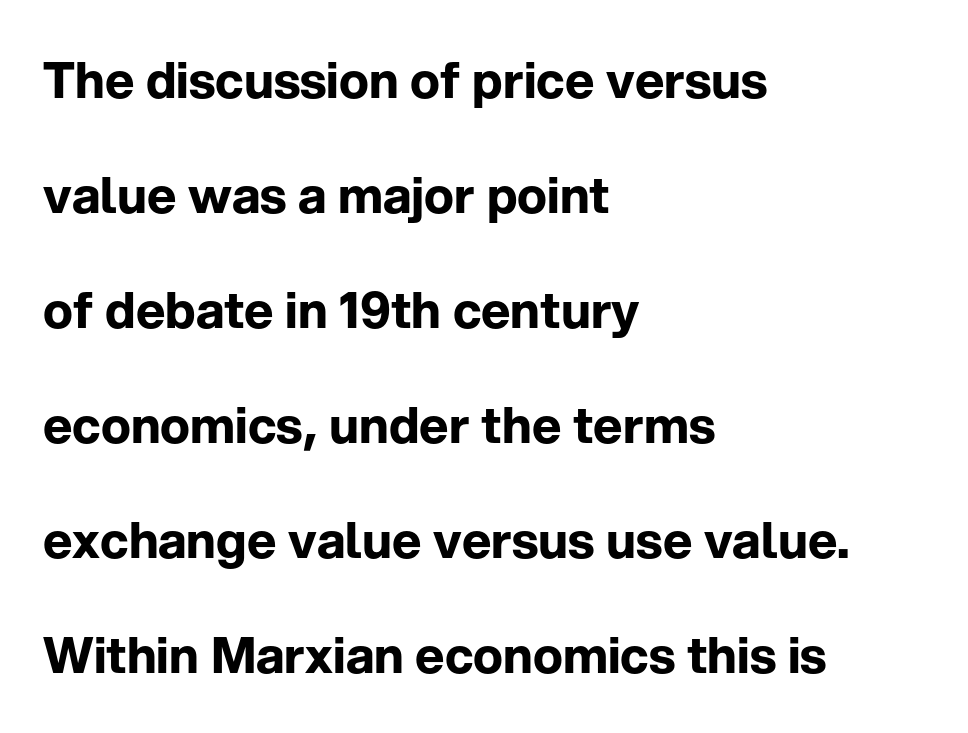
The image shows 50 px bold sans-serif type, upright; set left-aligned, loose line spacing (2.3x), normal letter spacing, not underlined; low stroke contrast and a medium x-height.
